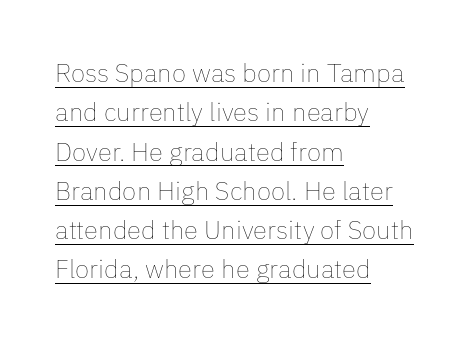
{"italic": "no", "bold": "no", "underline": "yes", "align": "left", "line_spacing": "normal", "line_spacing_ratio": 1.51, "letter_spacing": "normal", "letter_spacing_em": 0.0, "glyph_px": 26}
